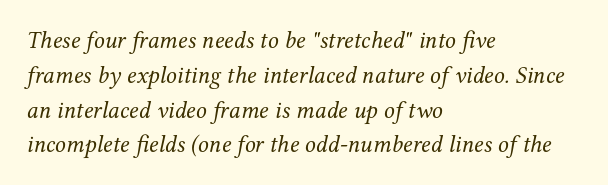
The image shows 24 px text type, italic (leaning right); set left-aligned, normal line spacing (1.45x), normal letter spacing, not underlined.
